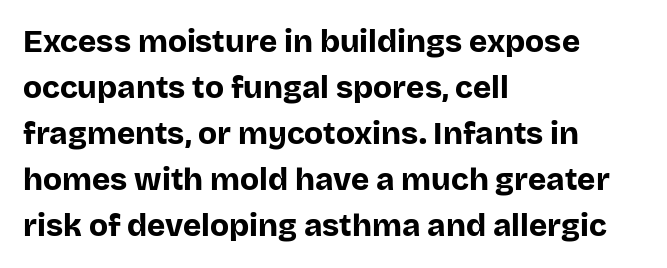
The strip under each line holds only bare page. Posture: upright roman. Proportional: the letters do not fall into vertical columns. This rendering employs a face without finishing strokes, i.e., a sans-serif. Is the letter spacing exaggerated? No — it looks like the ordinary default. The rendering anchors every line to the left-hand side.
